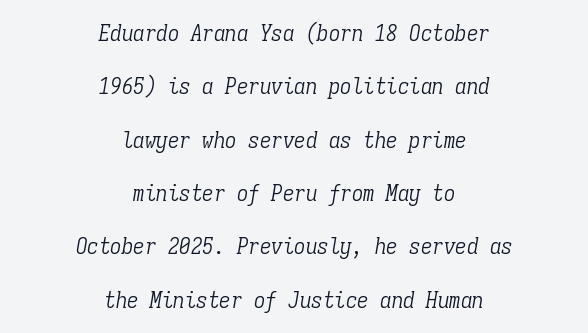
The image shows 23 px text type, italic (leaning right); set centered, loose line spacing (2.32x), normal letter spacing, not underlined.
